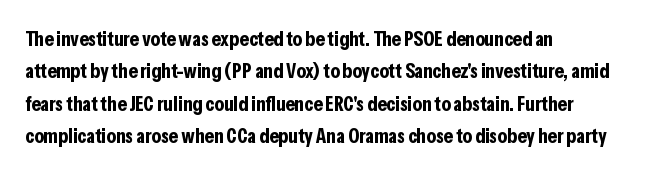
Q: Is the text bold? A: Yes.
Q: Is the text italic (slanted)? A: No, it is upright.
Q: Is the text underlined? A: No.
Q: How is the paragraph aligned? A: Left-aligned.
Q: Is the spacing between letters normal or unusually wide? A: Normal.
Q: Is the spacing between lines tight, normal or loose? A: Normal.
